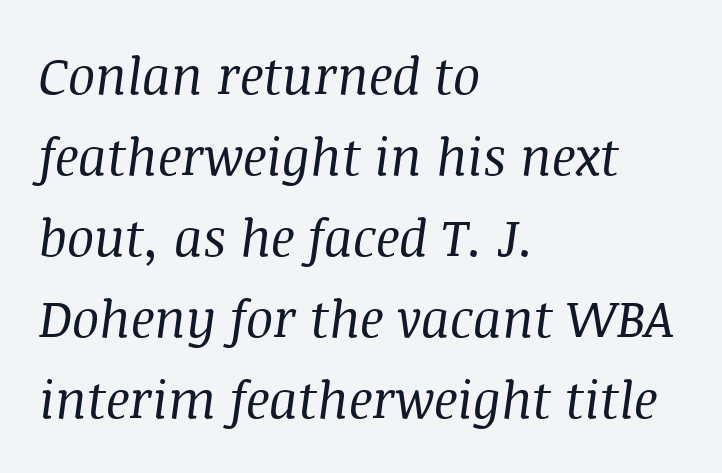
Q: Is the text bold? A: No.
Q: Is the text italic (slanted)? A: Yes, it leans right by about 8 degrees.
Q: Is the typeface a serif or a sans-serif typeface? A: Serif.
Q: Is the text underlined? A: No.
Q: How is the paragraph aligned? A: Left-aligned.
Q: Is the spacing between letters normal or unusually wide? A: Normal.
Q: Is the spacing between lines tight, normal or loose? A: Normal.
Q: Width (condensed, normal, or wide)? A: Normal.
Q: Stroke contrast? A: Medium.
Q: x-height? A: Large.
Q: Monospaced? A: No.
